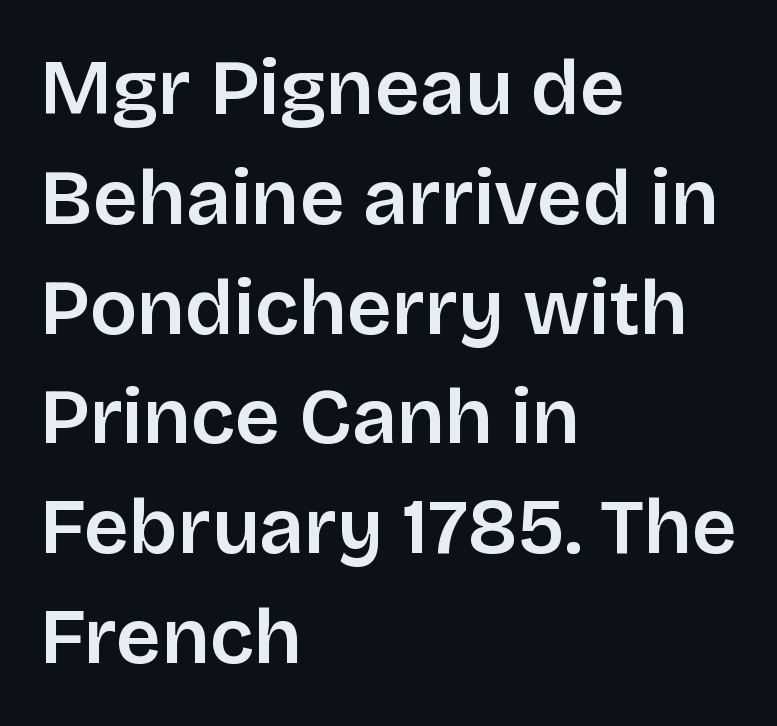
Q: Is the text italic (slanted)? A: No, it is upright.
Q: Is the typeface a serif or a sans-serif typeface? A: Sans-serif.
Q: Is the text underlined? A: No.
Q: How is the paragraph aligned? A: Left-aligned.
Q: Is the spacing between letters normal or unusually wide? A: Normal.
Q: Is the spacing between lines tight, normal or loose? A: Normal.
Q: Width (condensed, normal, or wide)? A: Normal.
Q: Stroke contrast? A: Low.
Q: x-height? A: Large.
Q: Monospaced? A: No.
